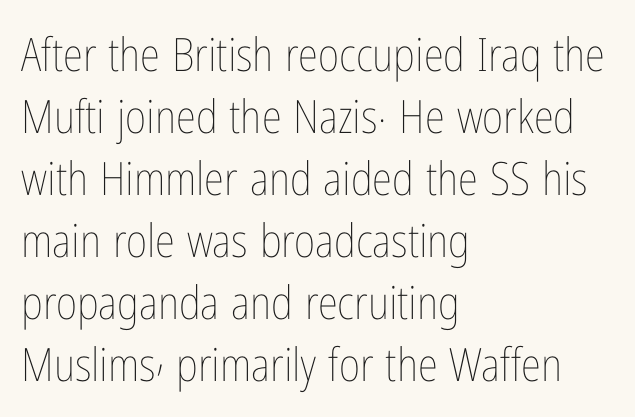
{"italic": "no", "bold": "no", "weight": "thin", "width": "condensed", "stroke_contrast": "low", "x_height": "medium", "monospaced": "no", "underline": "no", "align": "left", "line_spacing": "normal", "line_spacing_ratio": 1.35, "letter_spacing": "normal", "letter_spacing_em": 0.0, "glyph_px": 46}
